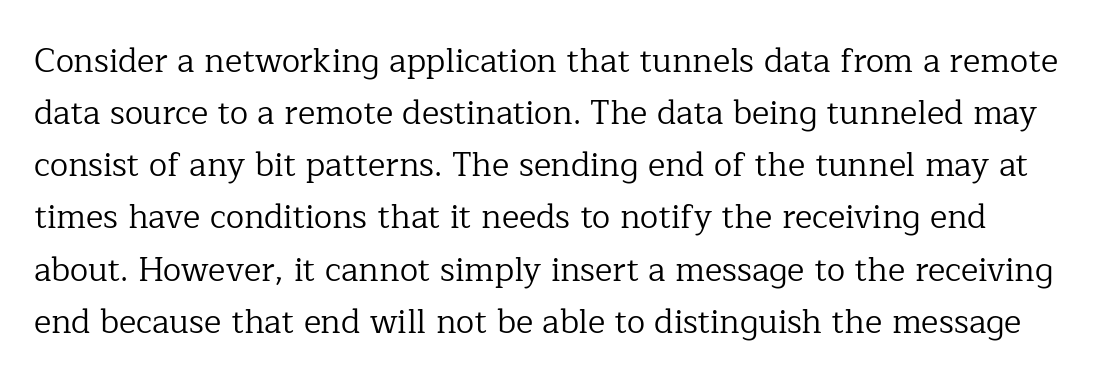
Q: Is the text bold? A: No.
Q: Is the text italic (slanted)? A: No, it is upright.
Q: Is the typeface a serif or a sans-serif typeface? A: Serif.
Q: Is the text underlined? A: No.
Q: Is the spacing between letters normal or unusually wide? A: Normal.
Q: Is the spacing between lines tight, normal or loose? A: Normal.
Q: Width (condensed, normal, or wide)? A: Normal.
Q: Stroke contrast? A: Low.
Q: x-height? A: Medium.
Q: Monospaced? A: No.
